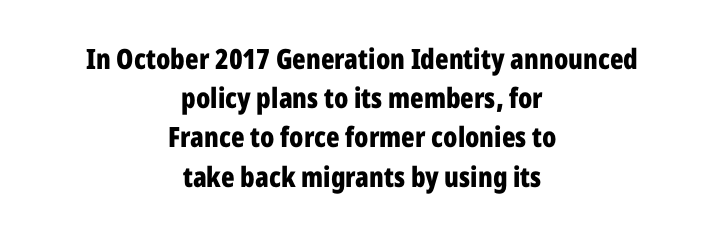
The image shows 28 px bold, condensed sans-serif type, upright; set centered, normal line spacing (1.4x), normal letter spacing, not underlined; low stroke contrast and a medium x-height.
